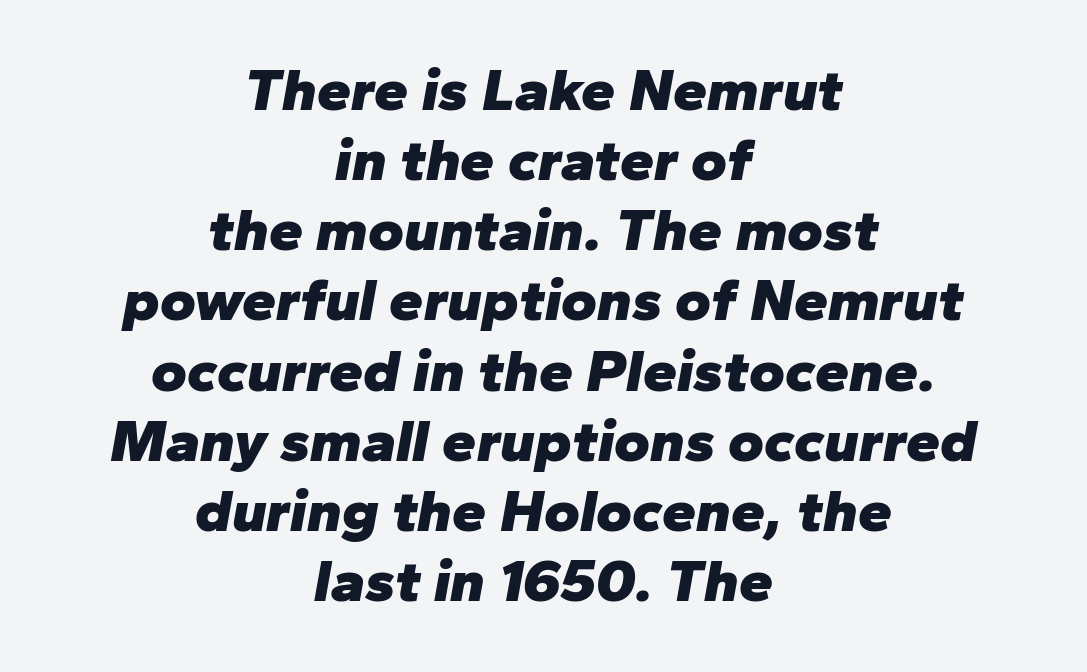
{"italic": "yes", "lean": "right", "slant_degrees": 10, "bold": "yes", "weight": "heavy", "width": "normal", "stroke_contrast": "low", "x_height": "medium", "monospaced": "no", "underline": "no", "align": "center", "line_spacing": "tight", "line_spacing_ratio": 1.15, "letter_spacing": "normal", "letter_spacing_em": 0.0, "glyph_px": 61}
